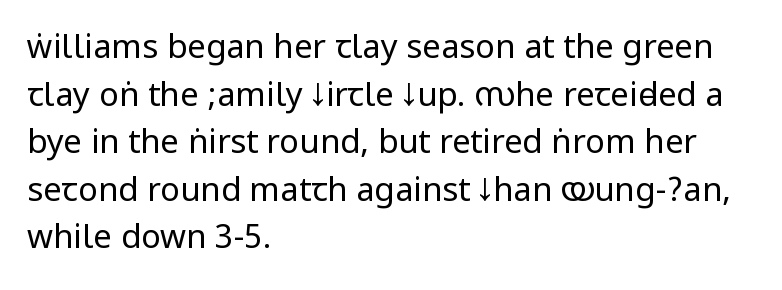
The passage shown has conventional tracking throughout. Posture: vertical. No extra ink here — the face is not bold. Leading: standard.
